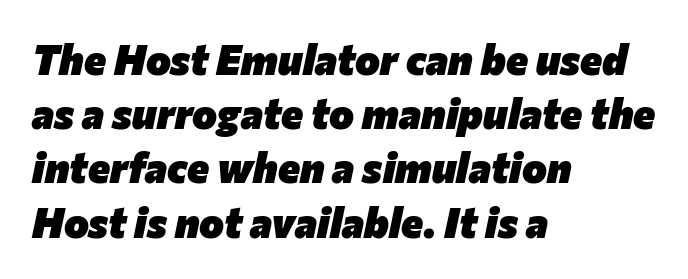
{"italic": "yes", "lean": "right", "slant_degrees": 12, "bold": "yes", "weight": "heavy", "width": "normal", "stroke_contrast": "low", "x_height": "medium", "monospaced": "no", "underline": "no", "align": "left", "line_spacing": "normal", "line_spacing_ratio": 1.29, "letter_spacing": "normal", "letter_spacing_em": 0.0, "glyph_px": 42}
